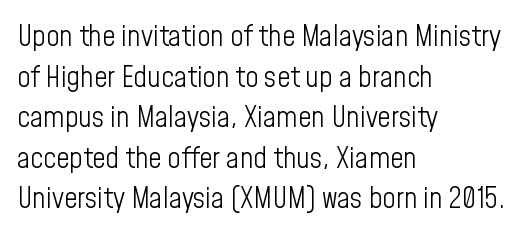
This sample is left-justified, so line endings fall wherever the words run out. On a weight scale, this lands at 450 or below. A typesetter would call this proportional, since set widths differ per character. The lettering holds an erect, upright posture throughout.
